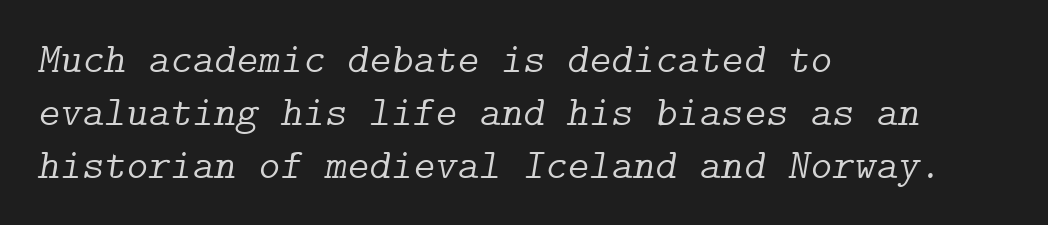
{"serif": "yes", "italic": "yes", "lean": "right", "slant_degrees": 9, "bold": "no", "weight": "light", "width": "normal", "stroke_contrast": "low", "x_height": "medium", "underline": "no", "align": "left", "line_spacing": "normal", "line_spacing_ratio": 1.26, "letter_spacing": "normal", "letter_spacing_em": 0.0, "glyph_px": 42}
